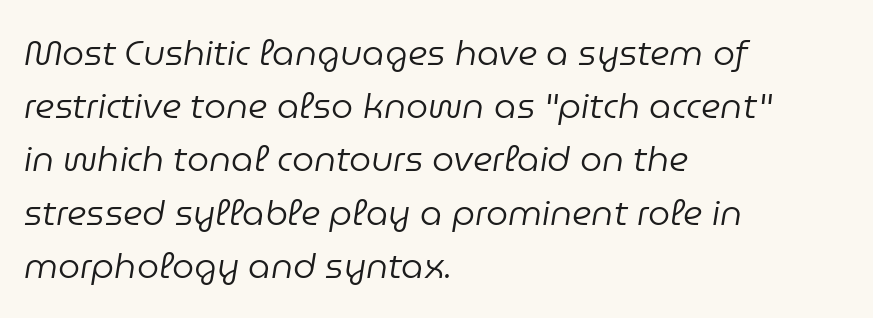
Q: Is the text bold? A: No.
Q: Is the text italic (slanted)? A: Yes, it leans right by about 9 degrees.
Q: Is the text underlined? A: No.
Q: How is the paragraph aligned? A: Left-aligned.
Q: Is the spacing between letters normal or unusually wide? A: Normal.
Q: Is the spacing between lines tight, normal or loose? A: Normal.
Q: Width (condensed, normal, or wide)? A: Normal.
Q: Stroke contrast? A: Low.
Q: x-height? A: Medium.
Q: Monospaced? A: No.
